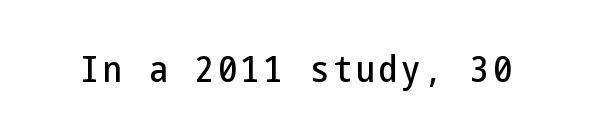
The foot of each line stays bare and open. Serifs: no, the terminals of the letterforms are clean. Every stem runs plumb, perpendicular to the baseline.
